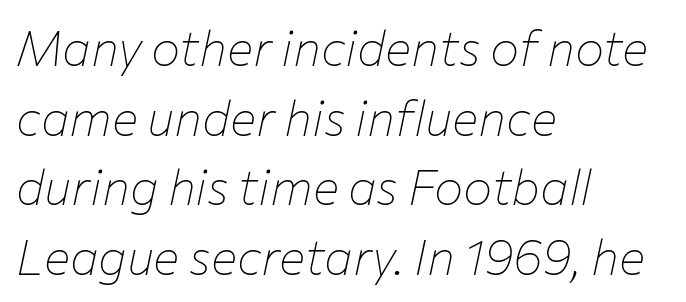
Q: Is the text bold? A: No.
Q: Is the text italic (slanted)? A: Yes, it leans right by about 12 degrees.
Q: Is the text underlined? A: No.
Q: How is the paragraph aligned? A: Left-aligned.
Q: Is the spacing between letters normal or unusually wide? A: Normal.
Q: Is the spacing between lines tight, normal or loose? A: Normal.
Q: Width (condensed, normal, or wide)? A: Normal.
Q: Stroke contrast? A: Low.
Q: x-height? A: Medium.
Q: Monospaced? A: No.
